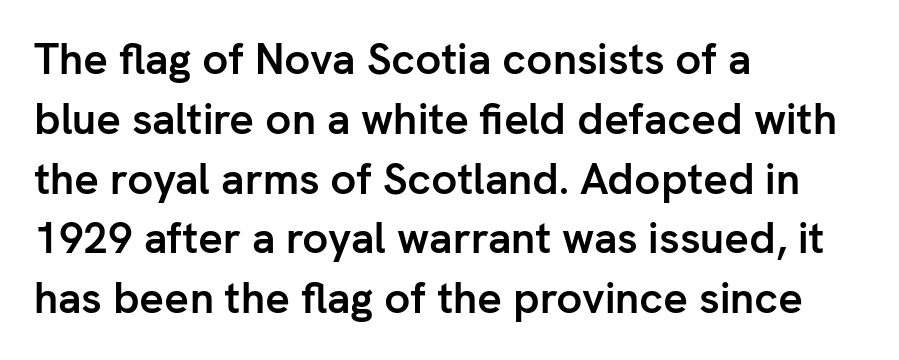
If you measured baseline to baseline, you'd find a middling distance. Beneath every word, the page is bare. Each glyph is drawn with heavy, bold strokes. Look at the bottom of the vertical strokes: they stop flat, with no serifs. The face used here is rendered with its standard letterfit.
